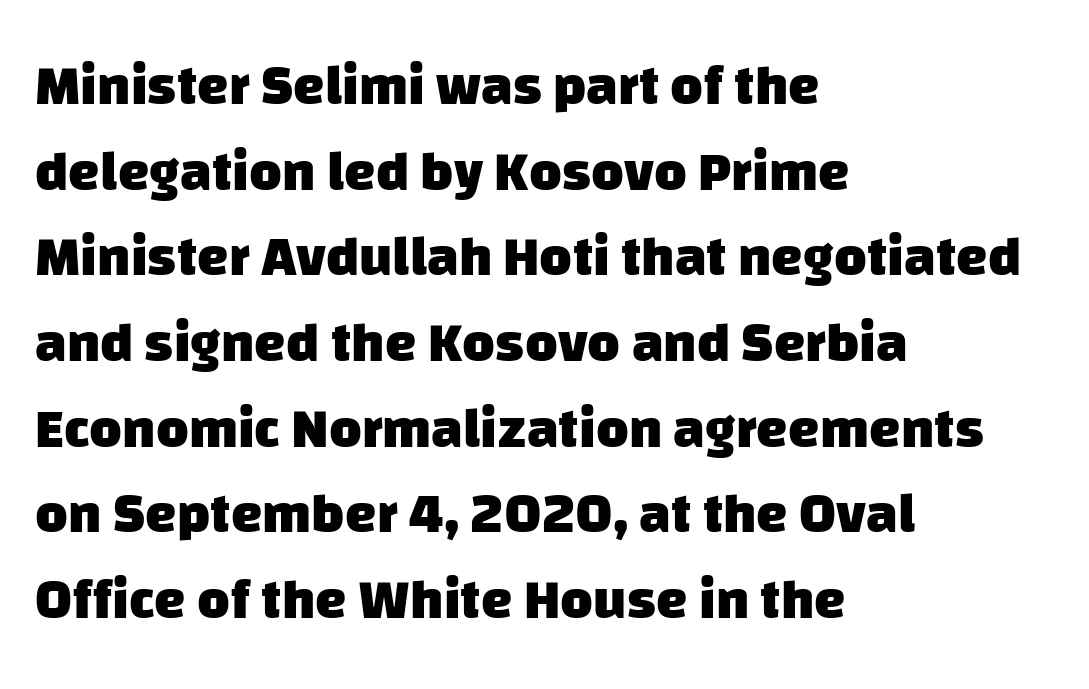
The face used here is proportionally spaced, like ordinary book or web type. Strokes here are thick enough to call this a true bold. A sans-serif font was chosen for this passage. A normal amount of white space separates one row of letters from the next.
